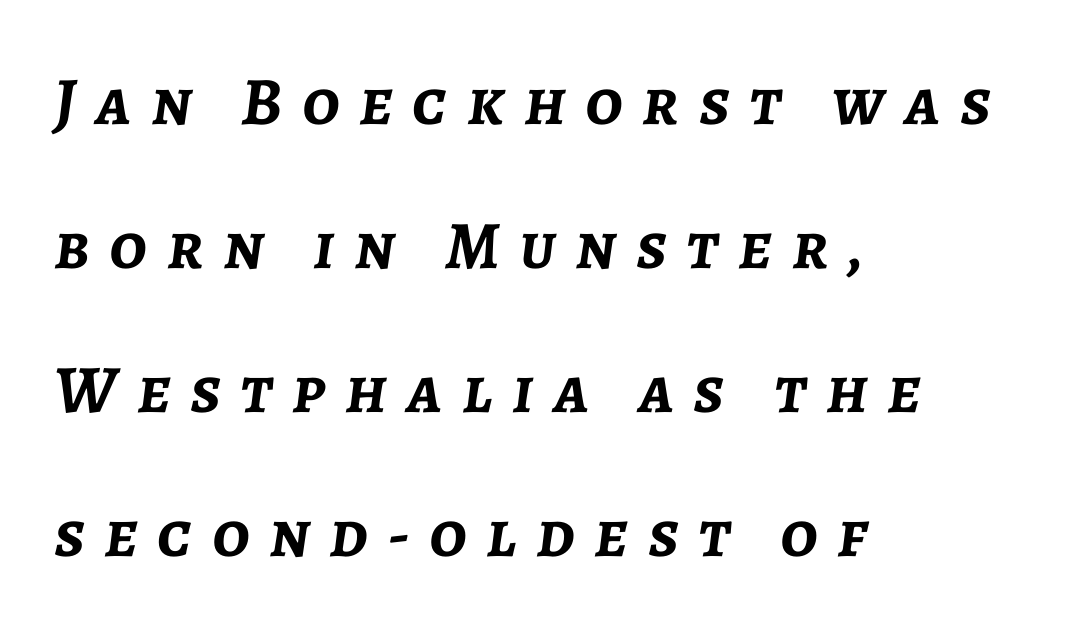
Q: Is the text bold? A: Yes.
Q: Is the text italic (slanted)? A: Yes, it leans right by about 7 degrees.
Q: Is the text underlined? A: No.
Q: How is the paragraph aligned? A: Left-aligned.
Q: Is the spacing between letters normal or unusually wide? A: Unusually wide.
Q: Is the spacing between lines tight, normal or loose? A: Loose.
Q: Width (condensed, normal, or wide)? A: Normal.
Q: Stroke contrast? A: Low.
Q: x-height? A: Medium.
Q: Monospaced? A: No.
